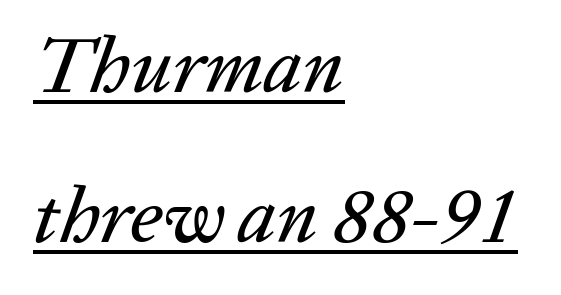
The image shows 78 px text type, italic (leaning right); set left-aligned, loose line spacing (1.92x), normal letter spacing, underlined; low stroke contrast and a medium x-height.
